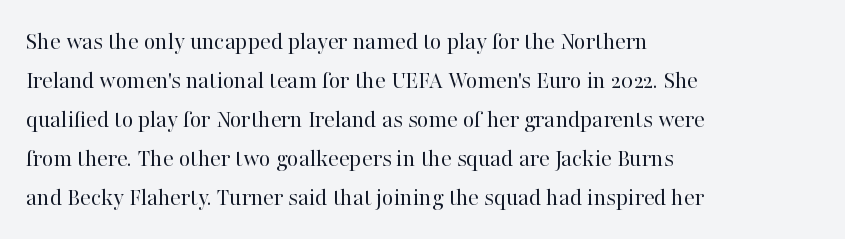
{"italic": "no", "bold": "no", "underline": "no", "align": "left", "line_spacing": "normal", "line_spacing_ratio": 1.56, "letter_spacing": "normal", "letter_spacing_em": 0.0, "glyph_px": 25}
